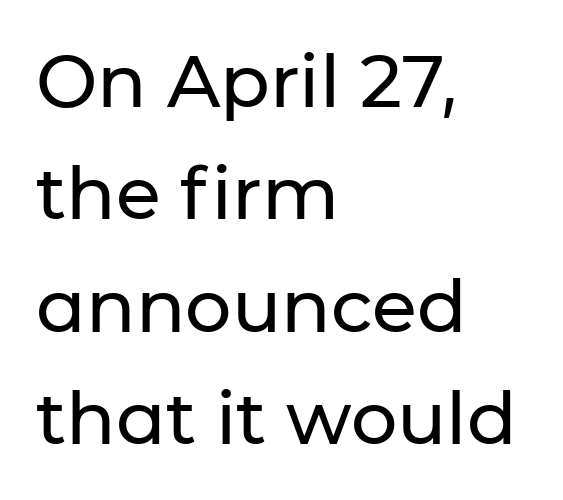
The image shows 73 px sans-serif type, upright; set left-aligned, normal line spacing (1.54x), normal letter spacing, not underlined; low stroke contrast and a medium x-height.
